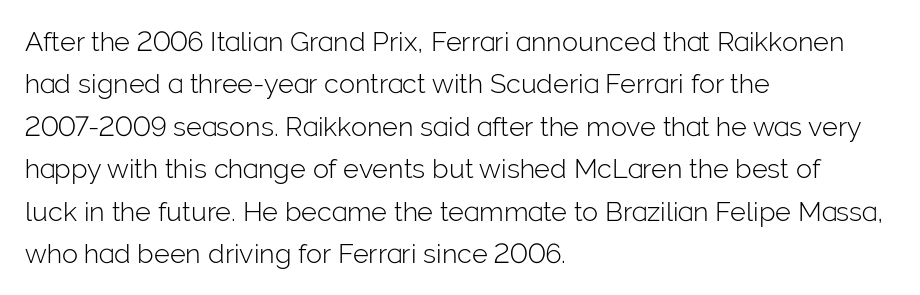
The image shows 27 px text type, upright; set left-aligned, normal line spacing (1.57x), normal letter spacing, not underlined.
